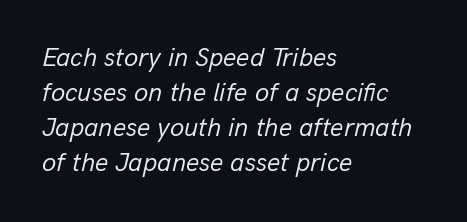
Underlining? Definitely not there. Stroke thickness stays within the range of a standard reading face or lighter. Characters follow at the spacing the type designer built in. Posture: slanted. Is there much room between lines? A standard amount, neither cramped nor airy.
